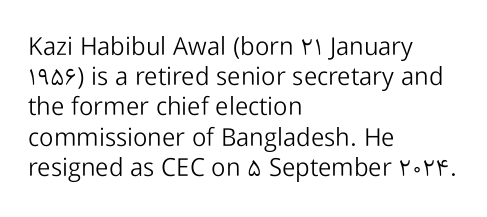
The image shows 25 px text type, upright; set left-aligned, line spacing 1.21x, normal letter spacing, not underlined.
